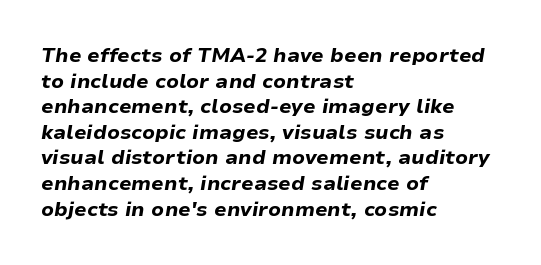
Glance below the letters and you will spot only blank space. How heavy is the stroke? Heavy — this is a bold. This is oblique type, the kind used for emphasis or titles. In terms of letterspacing, this is plain default setting. If you measured baseline to baseline, you'd find a middling distance.
